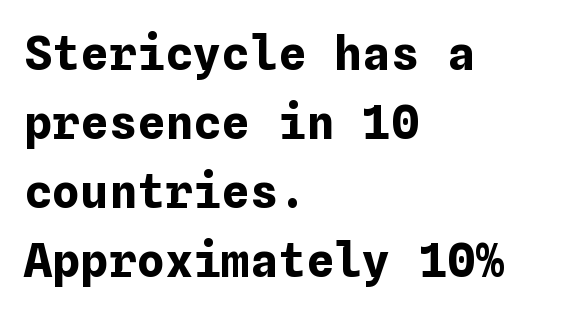
{"italic": "no", "bold": "yes", "weight": "bold", "width": "normal", "stroke_contrast": "low", "x_height": "medium", "underline": "no", "align": "left", "line_spacing": "normal", "line_spacing_ratio": 1.47, "letter_spacing": "normal", "letter_spacing_em": 0.0, "glyph_px": 47}
